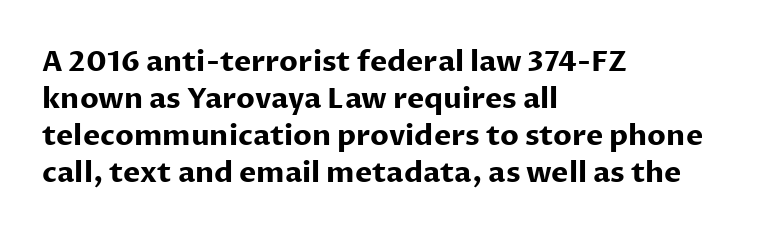
Q: Is the text bold? A: Yes.
Q: Is the text italic (slanted)? A: No, it is upright.
Q: Is the typeface a serif or a sans-serif typeface? A: Sans-serif.
Q: Is the text underlined? A: No.
Q: How is the paragraph aligned? A: Left-aligned.
Q: Is the spacing between letters normal or unusually wide? A: Normal.
Q: Is the spacing between lines tight, normal or loose? A: Normal.
Q: Width (condensed, normal, or wide)? A: Normal.
Q: Stroke contrast? A: Low.
Q: x-height? A: Medium.
Q: Monospaced? A: No.
